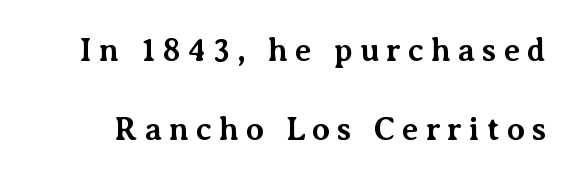
The image shows 32 px bold serif type, upright; set loose line spacing (2.48x), unusually wide letter spacing (+0.22 em), not underlined; medium stroke contrast and a medium x-height.
